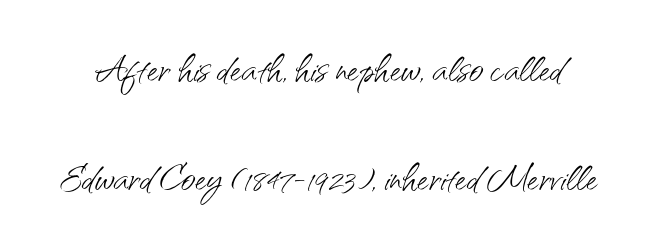
Q: Is the text bold? A: No.
Q: Is the text italic (slanted)? A: Yes.
Q: Is the typeface a serif or a sans-serif typeface? A: Sans-serif.
Q: Is the text underlined? A: No.
Q: Is the spacing between letters normal or unusually wide? A: Normal.
Q: Is the spacing between lines tight, normal or loose? A: Loose.
Q: Width (condensed, normal, or wide)? A: Normal.
Q: Stroke contrast? A: Medium.
Q: x-height? A: Small.
Q: Monospaced? A: No.
